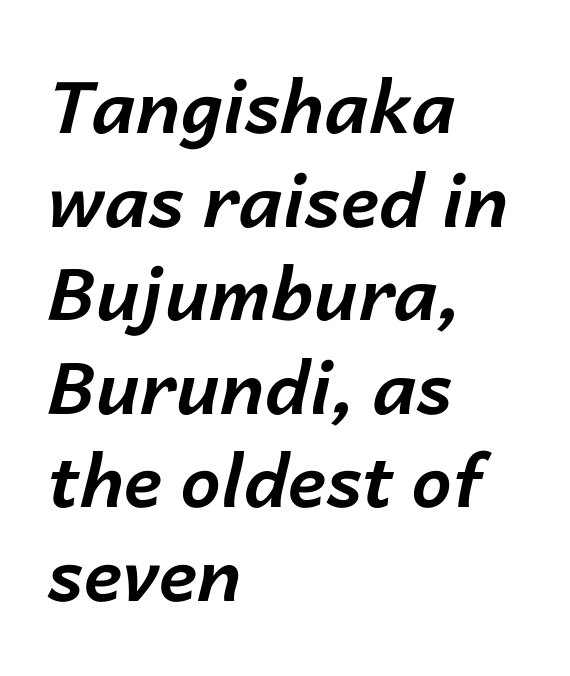
{"italic": "yes", "lean": "right", "slant_degrees": 14, "bold": "yes", "weight": "bold", "width": "normal", "stroke_contrast": "low", "x_height": "medium", "monospaced": "no", "underline": "no", "align": "left", "line_spacing": "normal", "line_spacing_ratio": 1.3, "letter_spacing": "normal", "letter_spacing_em": 0.0, "glyph_px": 72}
